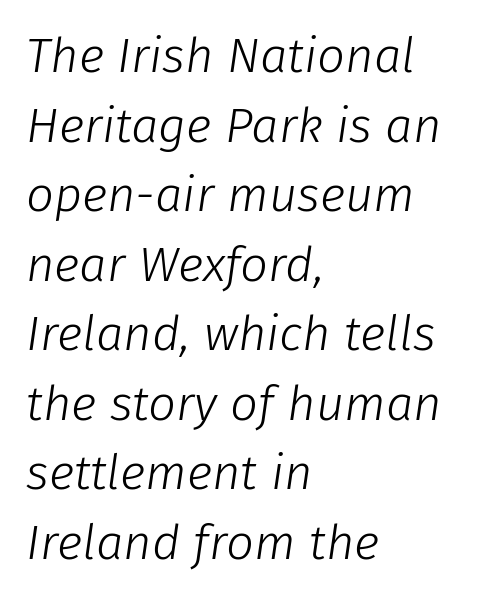
Stems and bowls with no extra thickness — not bold. Alignment: flush left. Character widths vary here, with narrow letters taking less room than wide ones. The words here are not underlined.
